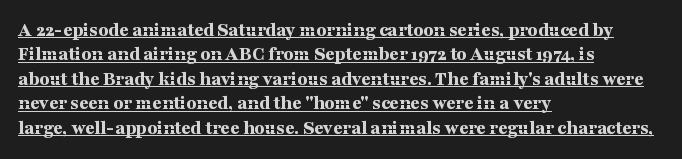
Q: Is the text bold? A: Yes.
Q: Is the text italic (slanted)? A: No, it is upright.
Q: Is the text underlined? A: Yes.
Q: How is the paragraph aligned? A: Left-aligned.
Q: Is the spacing between letters normal or unusually wide? A: Normal.
